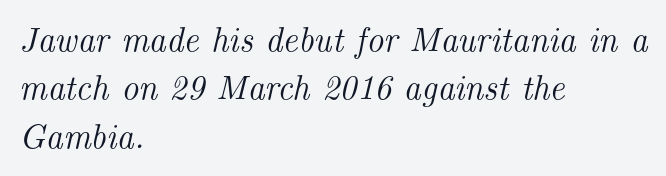
The type family on display is of the serif kind. The ragged edge is on the right, which tells us the setting is flush left. An italicized treatment has been applied to the whole sample. The designer left line spacing at the default. Words appear dense and cohesive because spacing is normal.
